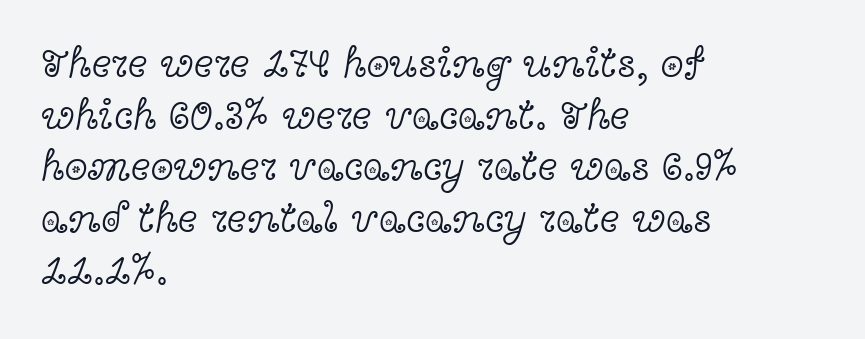
Q: Is the text bold? A: No.
Q: Is the text italic (slanted)? A: No, it is upright.
Q: Is the typeface a serif or a sans-serif typeface? A: Serif.
Q: Is the text underlined? A: No.
Q: How is the paragraph aligned? A: Left-aligned.
Q: Is the spacing between letters normal or unusually wide? A: Normal.
Q: Width (condensed, normal, or wide)? A: Wide.
Q: x-height? A: Medium.
Q: Monospaced? A: No.
